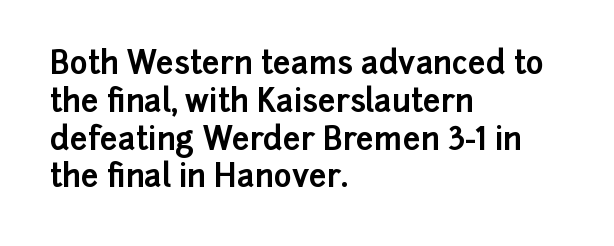
The image shows 31 px bold sans-serif type, upright; set left-aligned, line spacing 1.22x, normal letter spacing, not underlined; low stroke contrast and a medium x-height.
